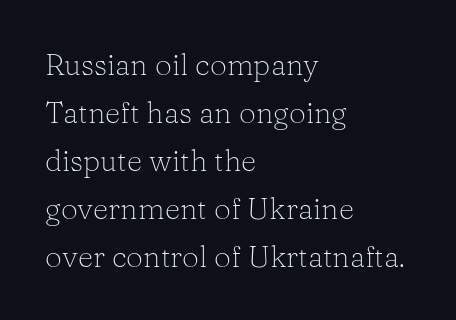
No italicization has been applied; the sample stays upright. The type family on display is of the serif kind. The leading is moderate, giving the passage an even texture. A typesetter would call this proportional, since set widths differ per character. This rendering uses left alignment, leaving the right contour irregular. Beneath every word, the page is bare.
